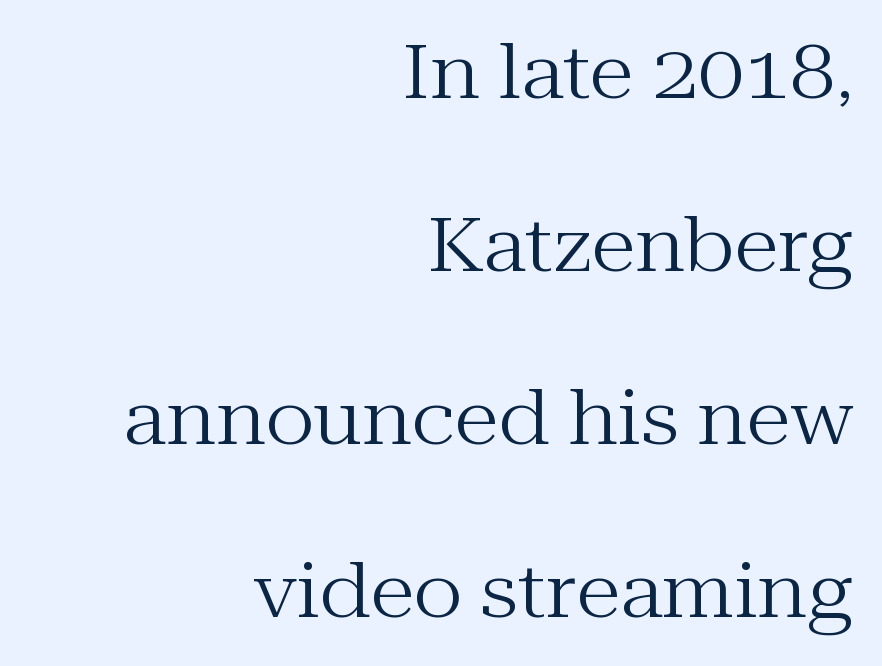
The image shows 74 px regular-weight serif type, upright; set right-aligned, loose line spacing (2.34x), normal letter spacing, not underlined; medium stroke contrast and a medium x-height.
